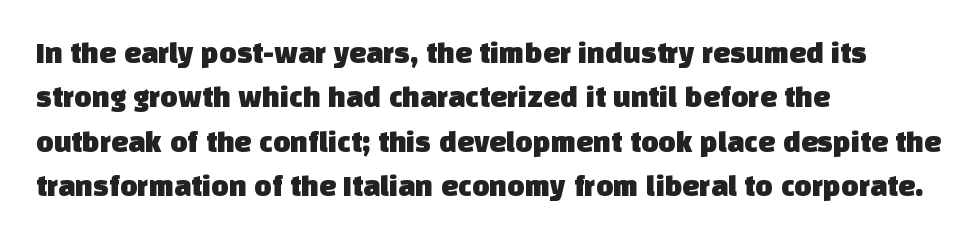
The image shows 30 px sans-serif type; set left-aligned, normal line spacing (1.48x), normal letter spacing, not underlined; low stroke contrast and a large x-height.
